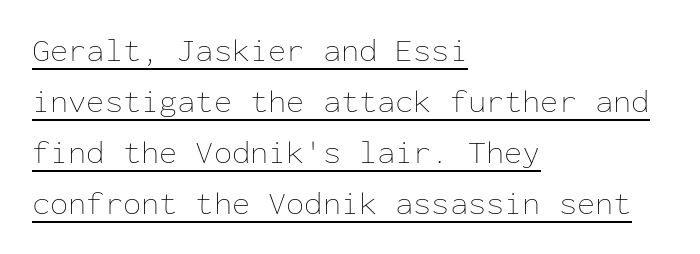
Fixed-width glyphs throughout — classic coding-font behaviour. Stroke mass is kept to a normal reading level or below. These lines are set flush left with a ragged right edge. The specimen reads as upright at a glance. Looks like someone drew a line under every word here.
